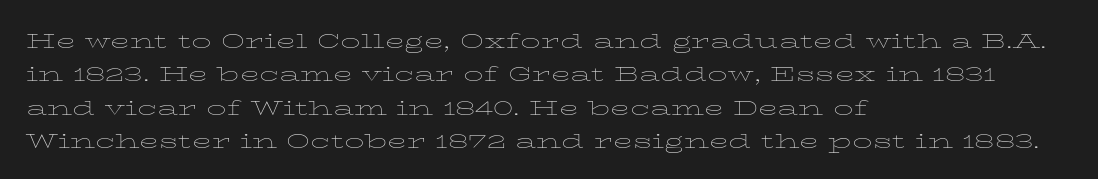
Q: Is the text bold? A: No.
Q: Is the text italic (slanted)? A: No, it is upright.
Q: Is the text underlined? A: No.
Q: How is the paragraph aligned? A: Left-aligned.
Q: Is the spacing between letters normal or unusually wide? A: Normal.
Q: Is the spacing between lines tight, normal or loose? A: Normal.
